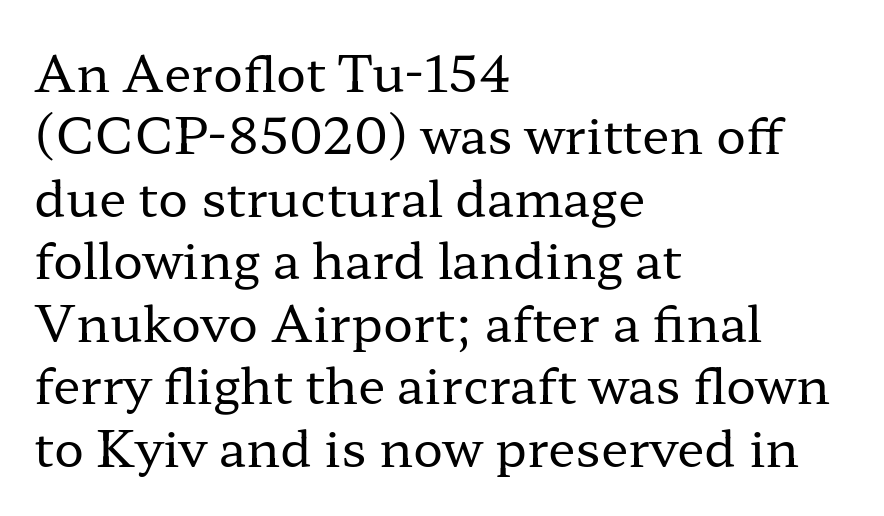
Q: Is the text bold? A: No.
Q: Is the text italic (slanted)? A: No, it is upright.
Q: Is the typeface a serif or a sans-serif typeface? A: Serif.
Q: Is the text underlined? A: No.
Q: How is the paragraph aligned? A: Left-aligned.
Q: Is the spacing between letters normal or unusually wide? A: Normal.
Q: Is the spacing between lines tight, normal or loose? A: Normal.
Q: Width (condensed, normal, or wide)? A: Wide.
Q: Stroke contrast? A: Low.
Q: x-height? A: Medium.
Q: Monospaced? A: No.
